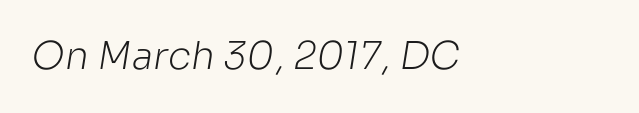
Q: Is the text bold? A: No.
Q: Is the typeface a serif or a sans-serif typeface? A: Sans-serif.
Q: Is the text underlined? A: No.
Q: How is the paragraph aligned? A: Left-aligned.
Q: Is the spacing between letters normal or unusually wide? A: Normal.
Q: Width (condensed, normal, or wide)? A: Normal.
Q: Stroke contrast? A: Low.
Q: x-height? A: Medium.
Q: Monospaced? A: No.
